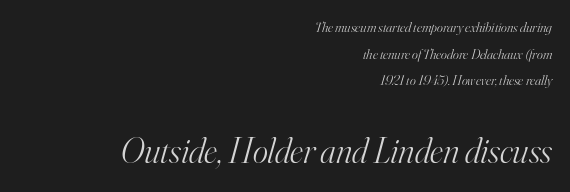
Q: Is the text bold? A: No.
Q: Is the text italic (slanted)? A: Yes, it leans right by about 16 degrees.
Q: Is the typeface a serif or a sans-serif typeface? A: Serif.
Q: Is the text underlined? A: No.
Q: How is the paragraph aligned? A: Right-aligned.
Q: Is the spacing between letters normal or unusually wide? A: Normal.
Q: Is the spacing between lines tight, normal or loose? A: Loose.
Q: Which block of text is set in a larger size, the first (top) or the second (bottom)? A: The second (bottom) one.
Q: Width (condensed, normal, or wide)? A: Normal.
Q: Stroke contrast? A: High.
Q: x-height? A: Small.
Q: Monospaced? A: No.
